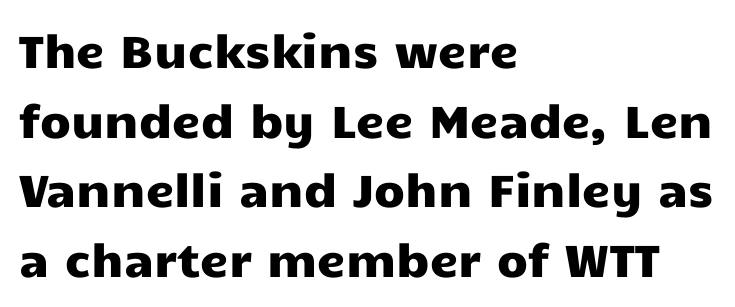
Each row of text sits above clean, open space. Is this a fixed-width face? No — the glyphs have proportional, varying widths. One-word summary of the alignment: left. Nobody touched the tracking dial on this one.
